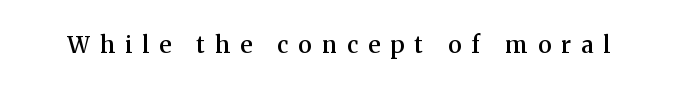
Every stem runs plumb, perpendicular to the baseline. Someone cranked the tracking dial way up on this one. In terms of weight, the rendering is demibold, just under bold. Plain, unruled lines of type.
